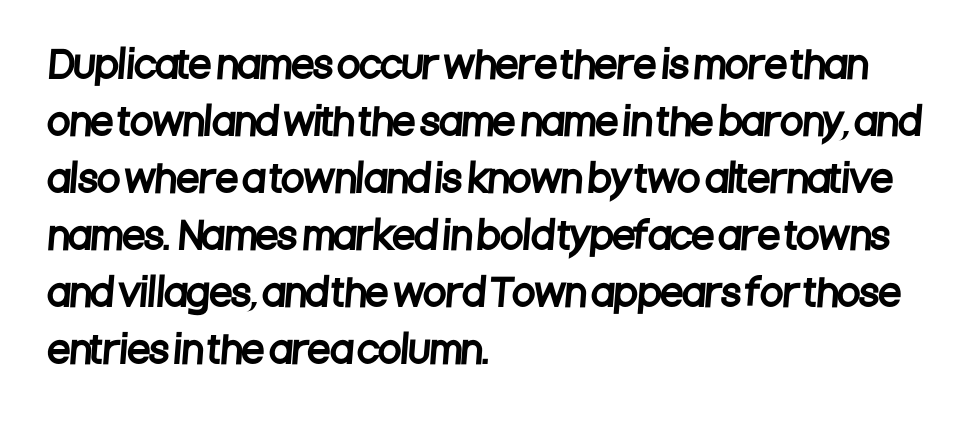
{"serif": "no", "width": "condensed", "stroke_contrast": "low", "x_height": "large", "monospaced": "no", "underline": "no", "align": "left", "line_spacing": "normal", "line_spacing_ratio": 1.54, "letter_spacing": "normal", "letter_spacing_em": 0.0, "glyph_px": 37}
